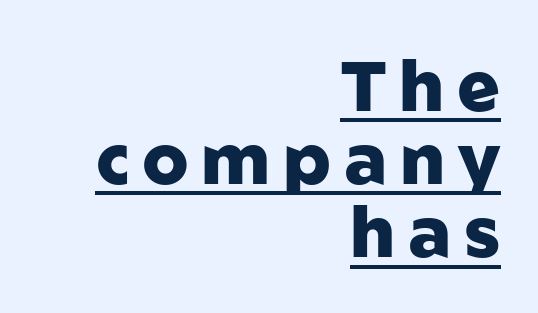
Students, observe: this is what under-led, compact text looks like. The rendering uses natural spacing where letterforms have individual widths. Every row of glyphs terminates at an identical x-position on the right. It's the straight-up-and-down kind of type. Has an underline been added? It has.
